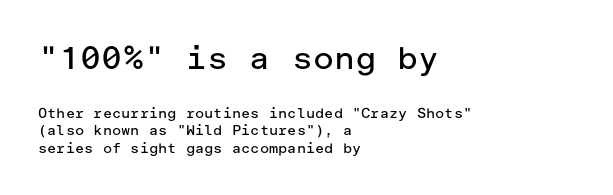
Q: Is the text bold? A: No.
Q: Is the text italic (slanted)? A: No, it is upright.
Q: Is the typeface a serif or a sans-serif typeface? A: Sans-serif.
Q: Is the text underlined? A: No.
Q: How is the paragraph aligned? A: Left-aligned.
Q: Is the spacing between letters normal or unusually wide? A: Normal.
Q: Is the spacing between lines tight, normal or loose? A: Normal.
Q: Which block of text is set in a larger size, the first (top) or the second (bottom)? A: The first (top) one.
Q: Width (condensed, normal, or wide)? A: Normal.
Q: Stroke contrast? A: Low.
Q: x-height? A: Medium.
